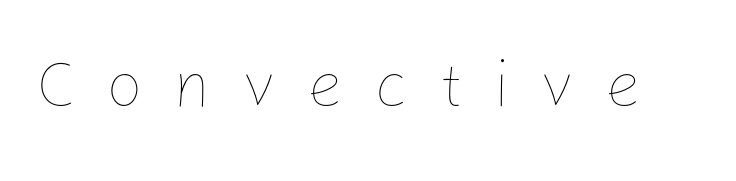
{"italic": "no", "bold": "no", "weight": "thin", "width": "normal", "stroke_contrast": "low", "x_height": "medium", "monospaced": "no", "underline": "no", "letter_spacing": "wide", "letter_spacing_em": 0.46, "glyph_px": 65}
